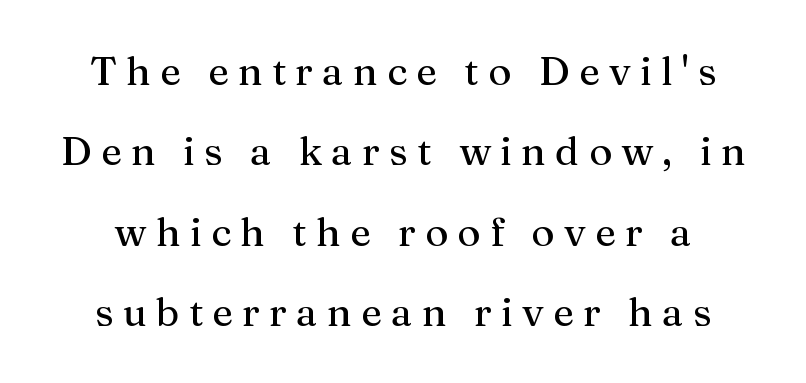
Q: Is the text italic (slanted)? A: No, it is upright.
Q: Is the typeface a serif or a sans-serif typeface? A: Serif.
Q: Is the text underlined? A: No.
Q: Is the spacing between letters normal or unusually wide? A: Unusually wide.
Q: Is the spacing between lines tight, normal or loose? A: Loose.
Q: Width (condensed, normal, or wide)? A: Normal.
Q: Stroke contrast? A: Medium.
Q: x-height? A: Medium.
Q: Monospaced? A: No.
